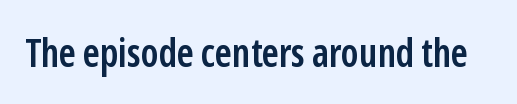
The image shows 39 px semibold, condensed sans-serif type, upright; set normal letter spacing, not underlined; low stroke contrast and a medium x-height.
